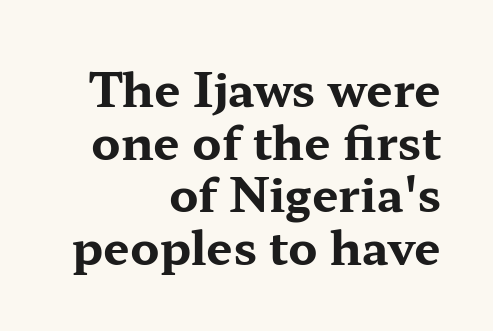
Q: Is the text bold? A: Yes.
Q: Is the text italic (slanted)? A: No, it is upright.
Q: Is the typeface a serif or a sans-serif typeface? A: Serif.
Q: Is the text underlined? A: No.
Q: How is the paragraph aligned? A: Right-aligned.
Q: Is the spacing between letters normal or unusually wide? A: Normal.
Q: Is the spacing between lines tight, normal or loose? A: Tight.
Q: Width (condensed, normal, or wide)? A: Wide.
Q: Stroke contrast? A: Medium.
Q: x-height? A: Medium.
Q: Monospaced? A: No.
